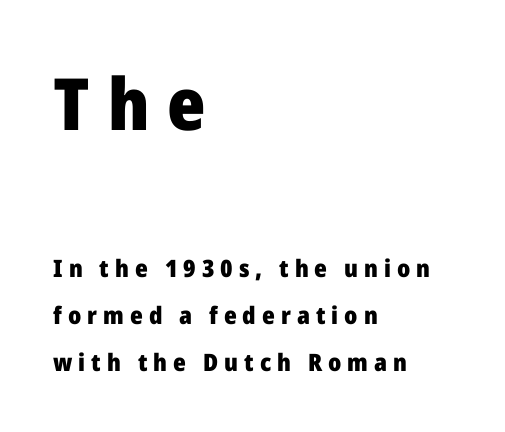
{"serif": "no", "italic": "no", "bold": "yes", "weight": "heavy", "width": "normal", "stroke_contrast": "low", "x_height": "medium", "monospaced": "no", "underline": "no", "align": "left", "line_spacing": "loose", "line_spacing_ratio": 1.95, "letter_spacing": "wide", "letter_spacing_em": 0.25, "larger_block": "first", "size_ratio": 3.0, "glyph_px": 72}
